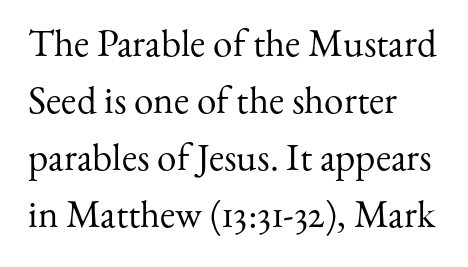
{"serif": "yes", "italic": "no", "bold": "no", "weight": "regular", "width": "normal", "stroke_contrast": "medium", "x_height": "small", "monospaced": "no", "underline": "no", "align": "left", "line_spacing": "normal", "line_spacing_ratio": 1.46, "letter_spacing": "normal", "letter_spacing_em": 0.0, "glyph_px": 39}
